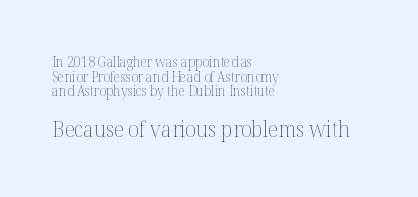
The image shows 22 px text type, upright; set left-aligned, tight line spacing (1.04x), normal letter spacing, not underlined; the second (bottom) block is 1.57x larger.
